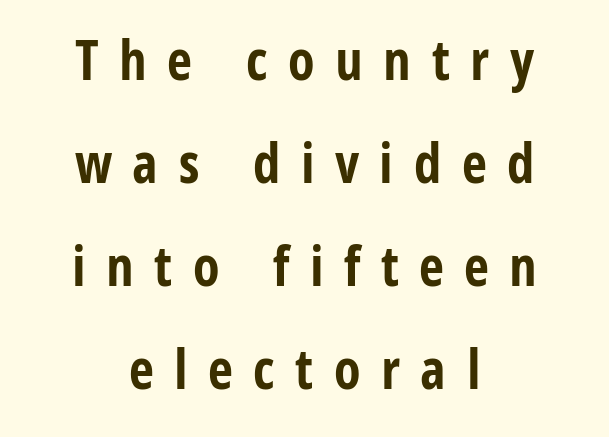
Q: Is the text bold? A: Yes.
Q: Is the text italic (slanted)? A: No, it is upright.
Q: Is the typeface a serif or a sans-serif typeface? A: Sans-serif.
Q: Is the text underlined? A: No.
Q: How is the paragraph aligned? A: Centered.
Q: Is the spacing between letters normal or unusually wide? A: Unusually wide.
Q: Width (condensed, normal, or wide)? A: Condensed.
Q: Stroke contrast? A: Low.
Q: x-height? A: Large.
Q: Monospaced? A: No.
